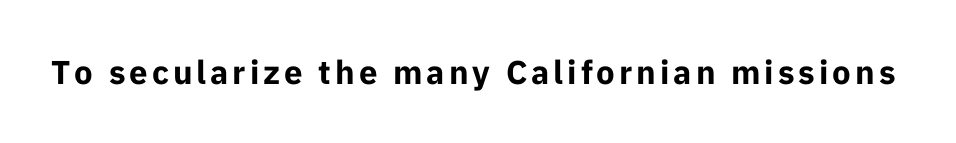
{"serif": "no", "italic": "no", "bold": "yes", "weight": "bold", "width": "normal", "stroke_contrast": "low", "x_height": "medium", "monospaced": "no", "underline": "no", "glyph_px": 33}
